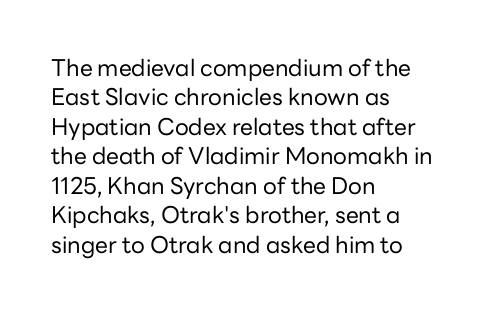
It's the straight-up-and-down kind of type. The face used here is rendered with its standard letterfit. The setting favours the left margin, as ordinary paragraphs usually do. This is not heavy type; no bold has been used. Interline gaps are of average width in this sample.
